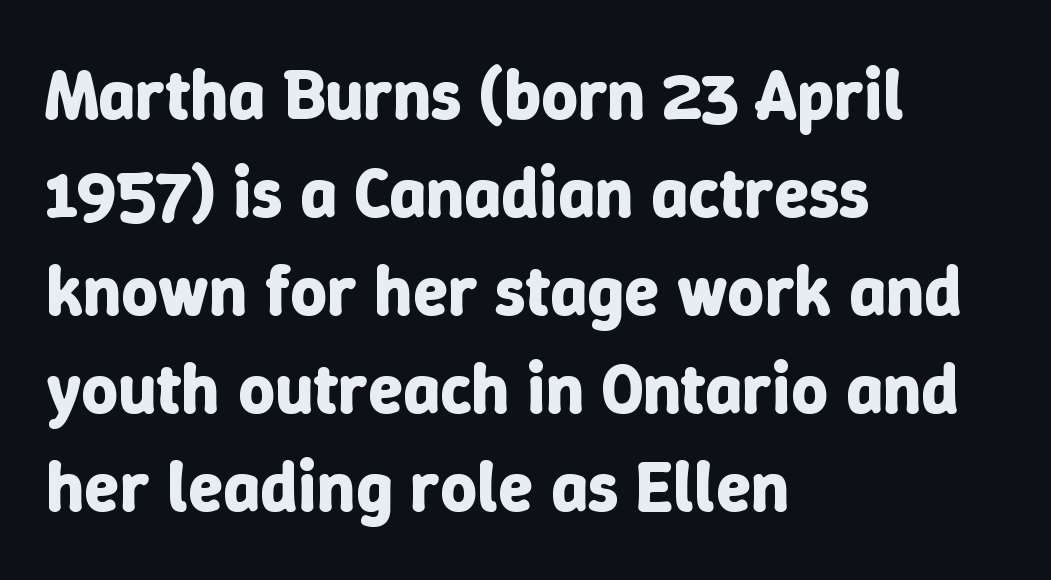
Bold? Absolutely — the strokes are thick and heavy. The letterforms sit shoulder to shoulder at normal distance. The rendering uses natural spacing where letterforms have individual widths. It's the straight-up-and-down kind of type.
